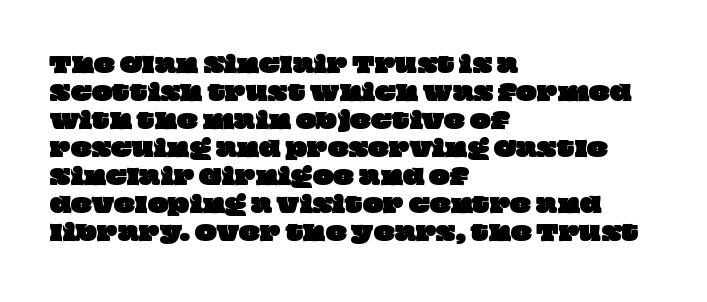
{"underline": "no", "align": "left", "line_spacing": "normal", "line_spacing_ratio": 1.27, "letter_spacing": "normal", "letter_spacing_em": 0.0, "glyph_px": 22}
